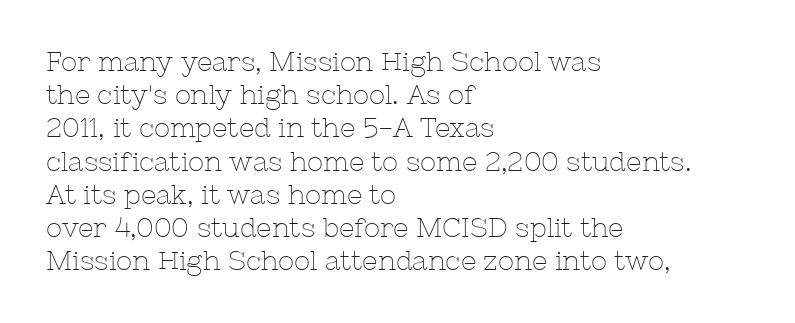
Q: Is the text bold? A: No.
Q: Is the text italic (slanted)? A: No, it is upright.
Q: Is the text underlined? A: No.
Q: How is the paragraph aligned? A: Left-aligned.
Q: Is the spacing between letters normal or unusually wide? A: Normal.
